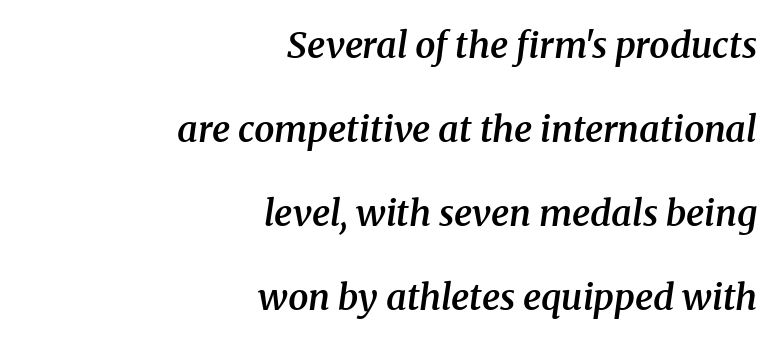
The passage shown is typed in a proportional face where columns would drift. Quick note: interline space is abundant. The sample has been set in demibold, a notch under bold. Beneath every word, the page is bare. The type family on display is of the serif kind. The specimen reads as italic at a glance.
